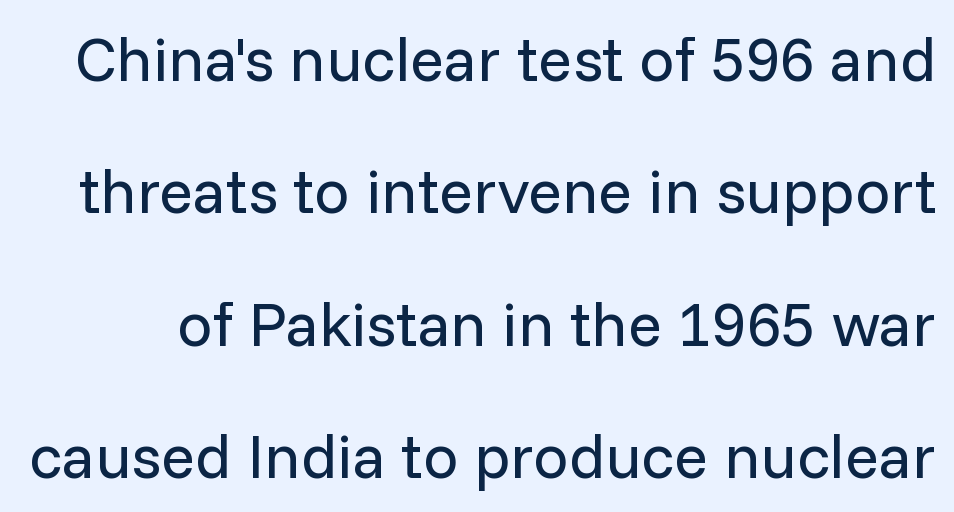
The lettering stays uniformly vertical, giving the passage a roman look. This rendering features lettering with no underline. Stem width sits at or under what a default text font uses. The type family on display is of the sans-serif kind.
